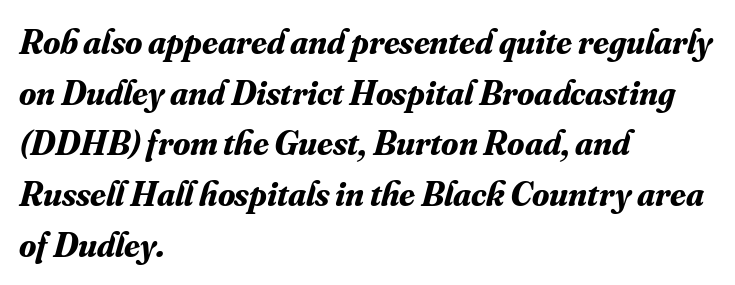
Q: Is the text bold? A: Yes.
Q: Is the text italic (slanted)? A: Yes, it leans right by about 16 degrees.
Q: Is the typeface a serif or a sans-serif typeface? A: Serif.
Q: Is the text underlined? A: No.
Q: How is the paragraph aligned? A: Left-aligned.
Q: Is the spacing between letters normal or unusually wide? A: Normal.
Q: Is the spacing between lines tight, normal or loose? A: Normal.
Q: Width (condensed, normal, or wide)? A: Normal.
Q: Stroke contrast? A: Medium.
Q: x-height? A: Small.
Q: Monospaced? A: No.
